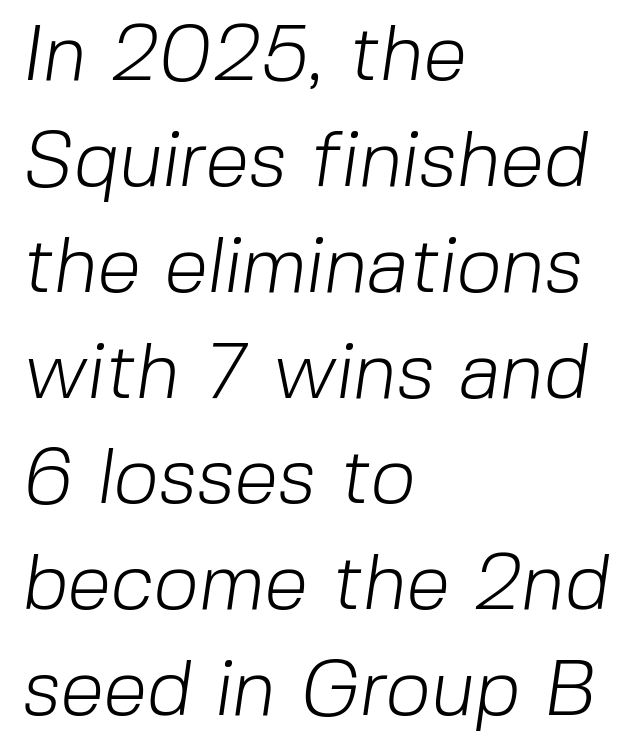
The rendering keeps characters at their native spacing. Beneath every word, the page is bare. Character widths vary here, with narrow letters taking less room than wide ones. Check where the strokes stop: nothing finishes them off — pure sans. Horizontal alignment here is leftward, the default for most running prose. Normally led — the rows are evenly, conventionally spaced.
